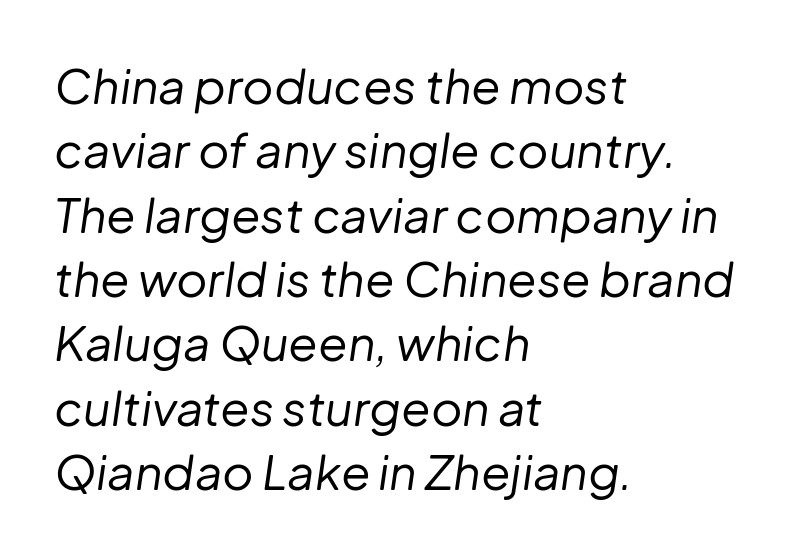
{"italic": "yes", "lean": "right", "slant_degrees": 8, "bold": "no", "weight": "regular", "width": "normal", "stroke_contrast": "low", "x_height": "medium", "monospaced": "no", "underline": "no", "align": "left", "line_spacing": "normal", "line_spacing_ratio": 1.34, "letter_spacing": "normal", "letter_spacing_em": 0.0, "glyph_px": 48}
